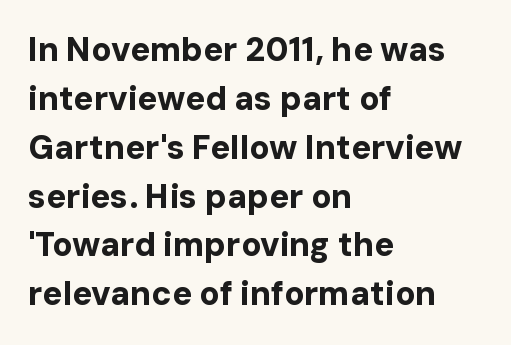
{"serif": "no", "italic": "no", "bold": "yes", "weight": "bold", "width": "normal", "stroke_contrast": "low", "x_height": "medium", "monospaced": "no", "underline": "no", "align": "left", "line_spacing": "normal", "line_spacing_ratio": 1.48, "letter_spacing": "normal", "letter_spacing_em": 0.0, "glyph_px": 33}
